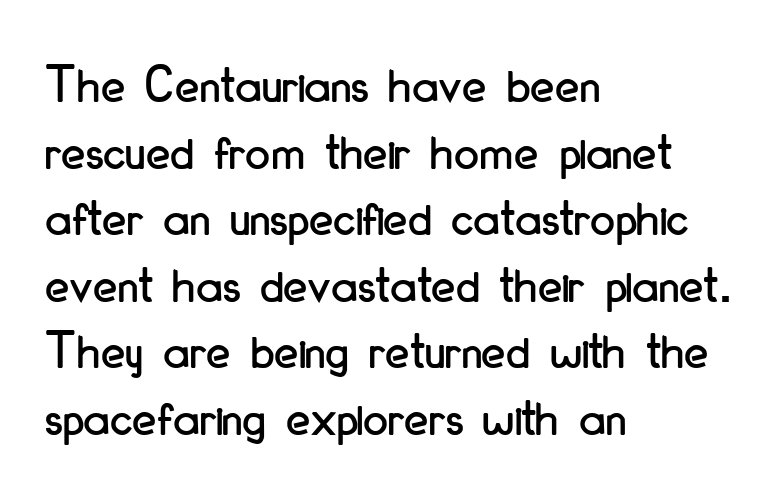
The image shows 55 px condensed sans-serif type, upright; set left-aligned, line spacing 1.21x, normal letter spacing, not underlined; low stroke contrast and a small x-height.
